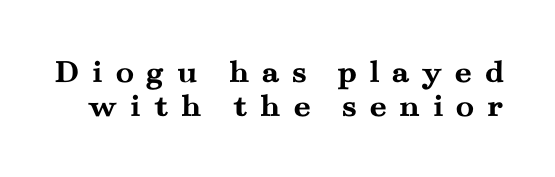
{"serif": "yes", "italic": "no", "bold": "yes", "weight": "semibold", "width": "wide", "stroke_contrast": "medium", "x_height": "small", "monospaced": "no", "underline": "no", "line_spacing": "tight", "line_spacing_ratio": 0.99, "letter_spacing": "wide", "letter_spacing_em": 0.35, "glyph_px": 34}
